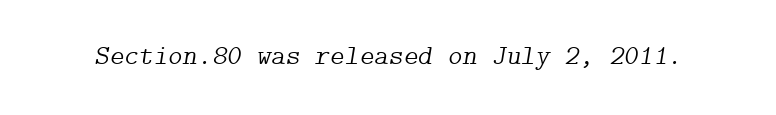
The image shows 28 px light serif type, italic (leaning right); set normal letter spacing, not underlined; low stroke contrast and a medium x-height.
